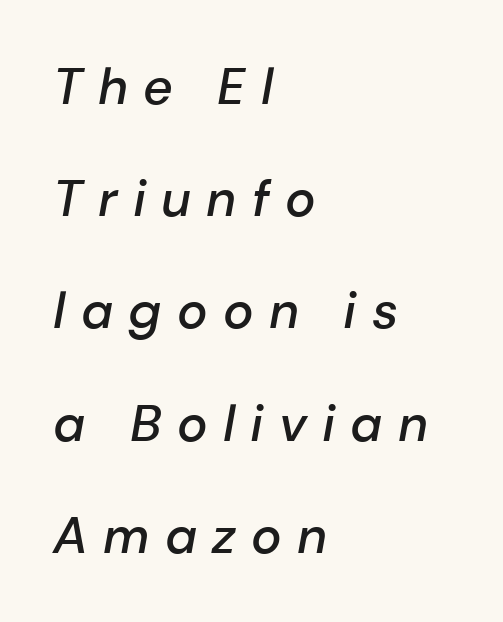
The image shows 51 px semibold type, italic (leaning right); set left-aligned, loose line spacing (2.2x), unusually wide letter spacing (+0.3 em), not underlined; low stroke contrast and a medium x-height.
